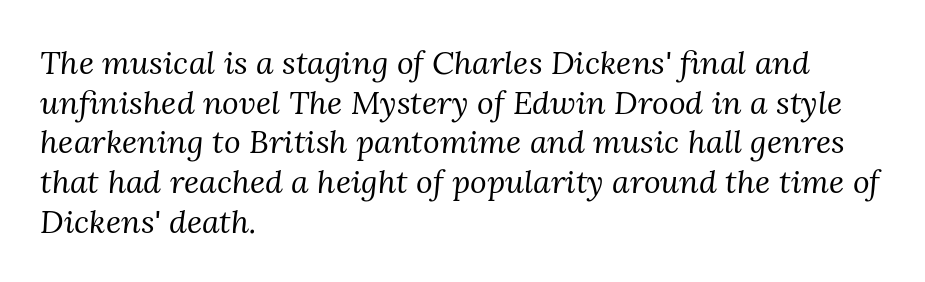
{"serif": "yes", "italic": "yes", "lean": "right", "slant_degrees": 3, "bold": "no", "weight": "regular", "width": "normal", "stroke_contrast": "medium", "x_height": "medium", "monospaced": "no", "underline": "no", "align": "left", "line_spacing_ratio": 1.24, "letter_spacing": "normal", "letter_spacing_em": 0.0, "glyph_px": 32}
